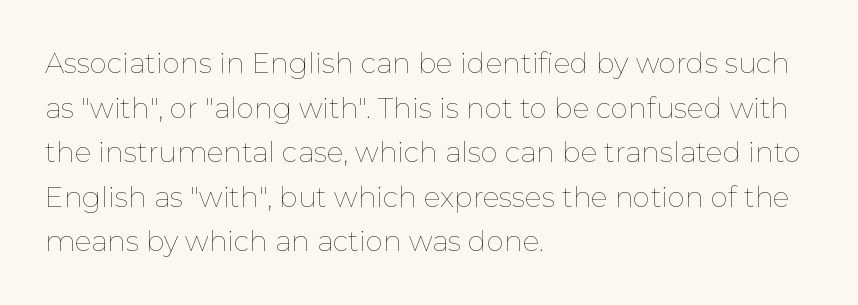
{"italic": "no", "bold": "no", "weight": "thin", "width": "normal", "stroke_contrast": "low", "x_height": "medium", "monospaced": "no", "underline": "no", "align": "left", "line_spacing": "normal", "line_spacing_ratio": 1.59, "letter_spacing": "normal", "letter_spacing_em": 0.0, "glyph_px": 28}
